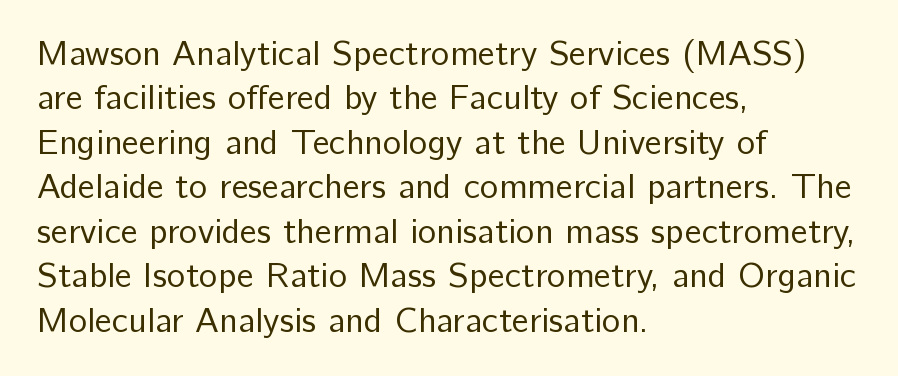
Q: Is the text bold? A: No.
Q: Is the text italic (slanted)? A: No, it is upright.
Q: Is the typeface a serif or a sans-serif typeface? A: Sans-serif.
Q: Is the text underlined? A: No.
Q: How is the paragraph aligned? A: Left-aligned.
Q: Is the spacing between letters normal or unusually wide? A: Normal.
Q: Is the spacing between lines tight, normal or loose? A: Normal.
Q: Width (condensed, normal, or wide)? A: Normal.
Q: Stroke contrast? A: Low.
Q: x-height? A: Medium.
Q: Monospaced? A: No.
